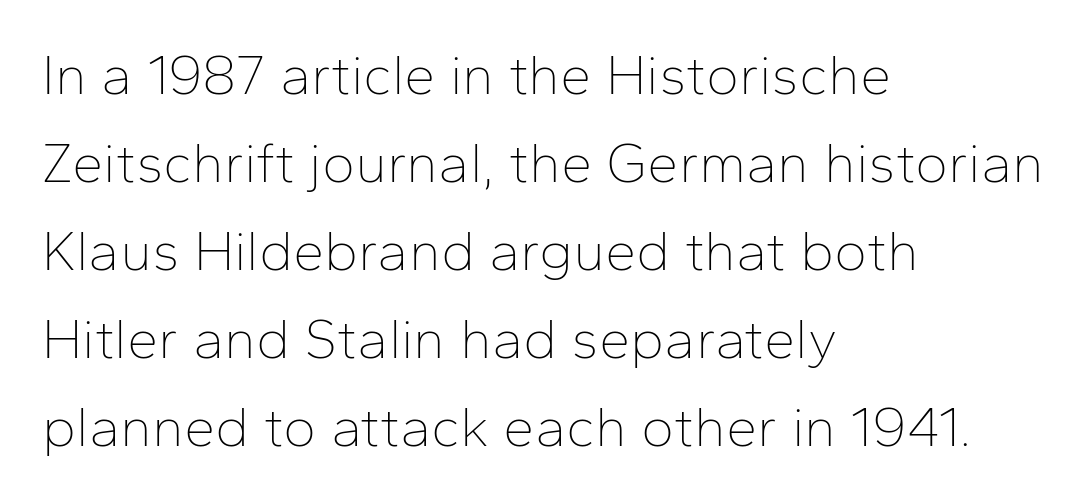
The space directly below the letters is spotless. Caption: standard tracking, unaltered. Proportional: the letters do not fall into vertical columns. Letterform terminals end flat and unadorned throughout the passage. A student would call this left alignment; a typographer would say flush left, rag right.
